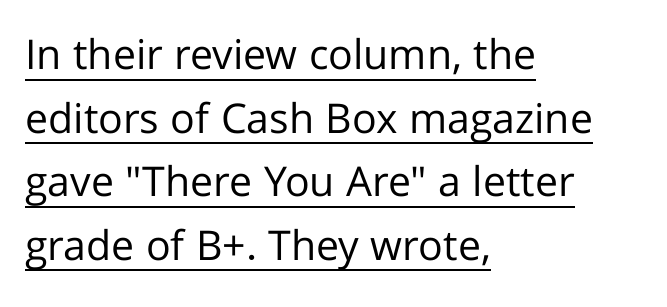
{"serif": "no", "italic": "no", "bold": "no", "weight": "regular", "width": "normal", "stroke_contrast": "low", "x_height": "medium", "monospaced": "no", "underline": "yes", "align": "left", "line_spacing": "normal", "line_spacing_ratio": 1.55, "letter_spacing": "normal", "letter_spacing_em": 0.0, "glyph_px": 41}
